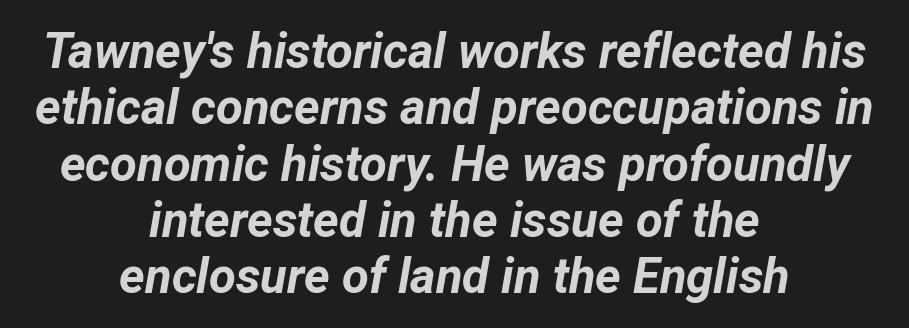
{"italic": "yes", "lean": "right", "slant_degrees": 12, "bold": "yes", "weight": "bold", "width": "normal", "stroke_contrast": "low", "x_height": "medium", "monospaced": "no", "underline": "no", "align": "center", "line_spacing": "tight", "line_spacing_ratio": 1.15, "letter_spacing": "normal", "letter_spacing_em": 0.0, "glyph_px": 49}
